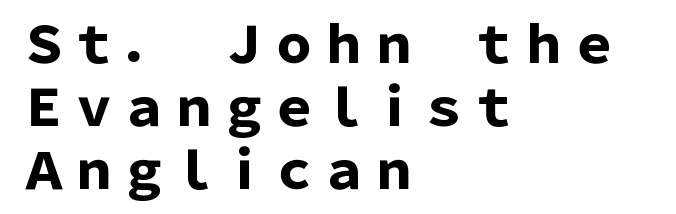
{"serif": "no", "italic": "no", "bold": "yes", "weight": "heavy", "width": "normal", "stroke_contrast": "low", "x_height": "medium", "monospaced": "no", "underline": "no", "align": "left", "line_spacing": "normal", "line_spacing_ratio": 1.26, "letter_spacing": "normal", "letter_spacing_em": 0.0, "glyph_px": 50}
